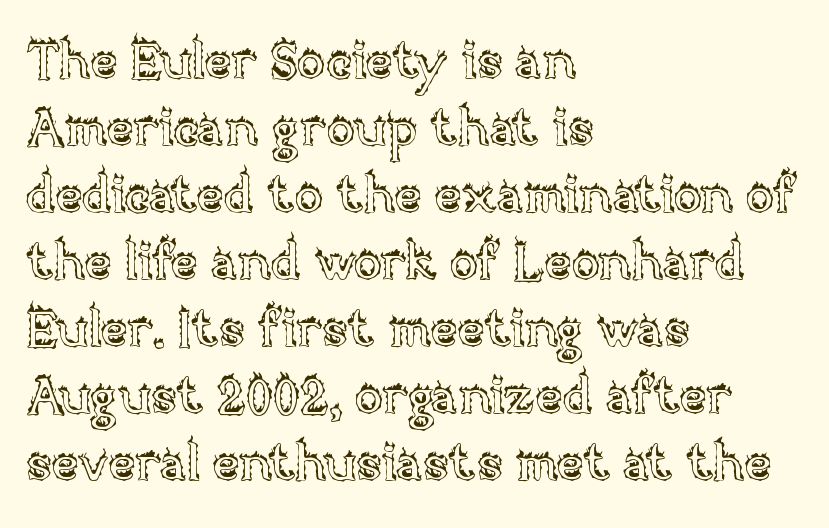
The image shows 52 px text type, upright; set left-aligned, normal line spacing (1.29x), normal letter spacing, not underlined; a large x-height.
